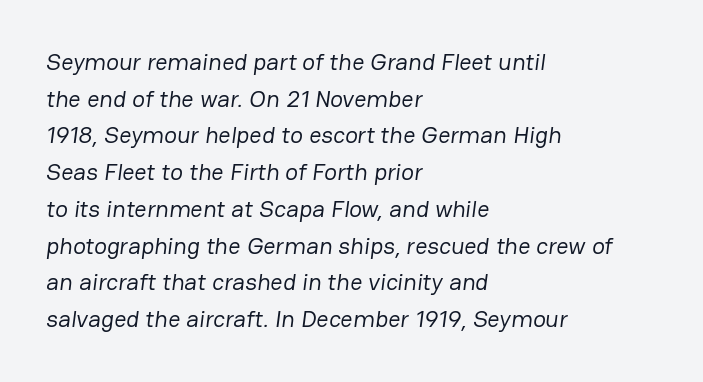
Q: Is the text bold? A: No.
Q: Is the text underlined? A: No.
Q: How is the paragraph aligned? A: Left-aligned.
Q: Is the spacing between letters normal or unusually wide? A: Normal.
Q: Is the spacing between lines tight, normal or loose? A: Normal.
